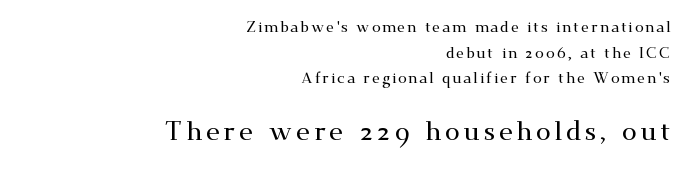
The compositor pushed each line to the right boundary. Bigger letters appear in the bottom chunk; the top chunk is reduced. Words float on clear page, feet unadorned. These lines were composed using upright roman letters.
